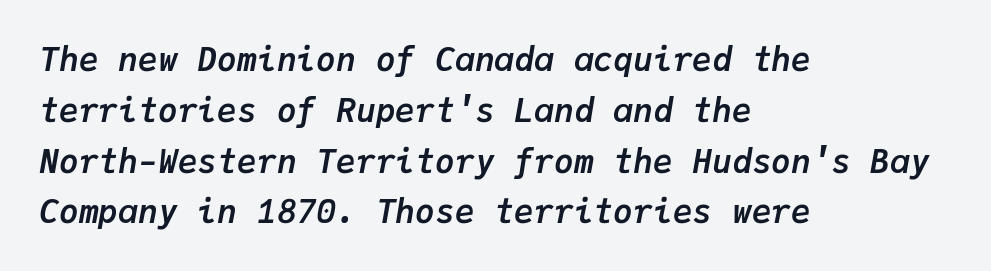
{"italic": "yes", "lean": "right", "slant_degrees": 9, "bold": "yes", "weight": "semibold", "width": "normal", "stroke_contrast": "low", "x_height": "medium", "monospaced": "yes", "underline": "no", "align": "left", "line_spacing": "normal", "line_spacing_ratio": 1.54, "letter_spacing": "normal", "letter_spacing_em": 0.0, "glyph_px": 33}
